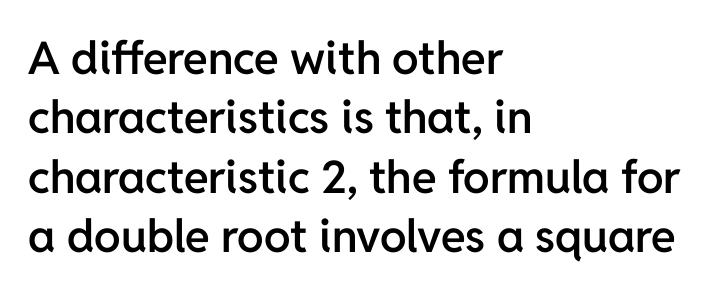
The image shows 45 px semibold sans-serif type, upright; set left-aligned, normal line spacing (1.32x), normal letter spacing, not underlined; low stroke contrast and a medium x-height.
